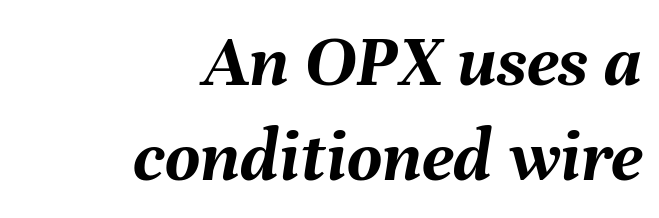
{"italic": "yes", "lean": "right", "slant_degrees": 8, "bold": "yes", "weight": "semibold", "width": "normal", "stroke_contrast": "medium", "x_height": "medium", "monospaced": "no", "underline": "no", "align": "right", "line_spacing": "normal", "line_spacing_ratio": 1.25, "letter_spacing": "normal", "letter_spacing_em": 0.0, "glyph_px": 76}
